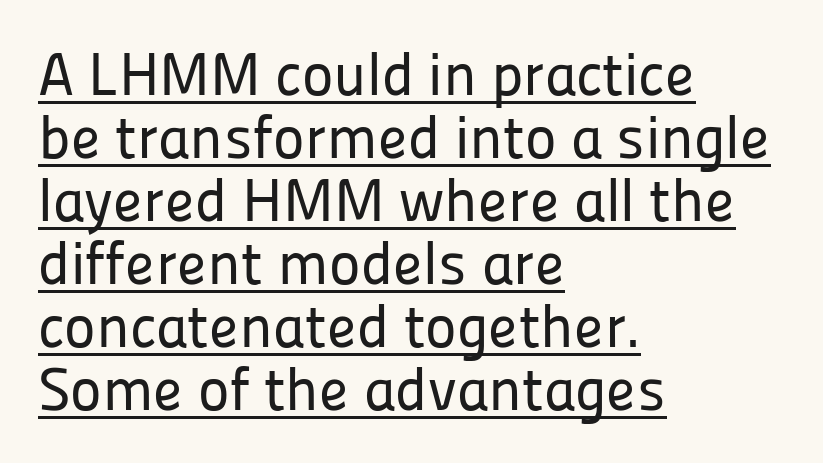
The image shows 60 px sans-serif type, upright; set left-aligned, tight line spacing (1.05x), normal letter spacing, underlined; low stroke contrast and a medium x-height.
